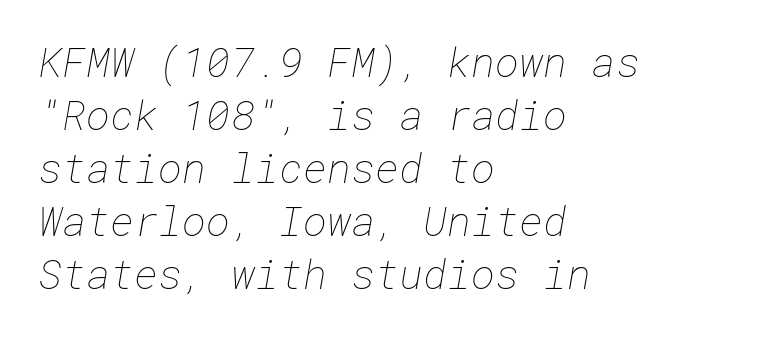
The image shows 41 px thin type; set left-aligned, normal line spacing (1.29x), normal letter spacing, not underlined; low stroke contrast and a medium x-height.
